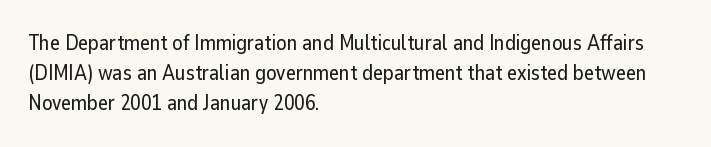
Q: Is the text italic (slanted)? A: No, it is upright.
Q: Is the text underlined? A: No.
Q: How is the paragraph aligned? A: Left-aligned.
Q: Is the spacing between letters normal or unusually wide? A: Normal.
Q: Is the spacing between lines tight, normal or loose? A: Normal.
